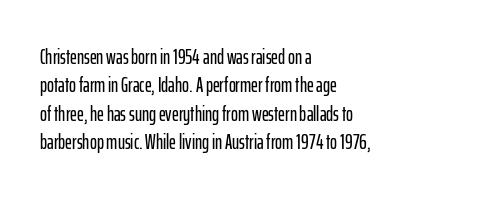
Q: Is the text italic (slanted)? A: No, it is upright.
Q: Is the text underlined? A: No.
Q: How is the paragraph aligned? A: Left-aligned.
Q: Is the spacing between letters normal or unusually wide? A: Normal.
Q: Is the spacing between lines tight, normal or loose? A: Normal.
